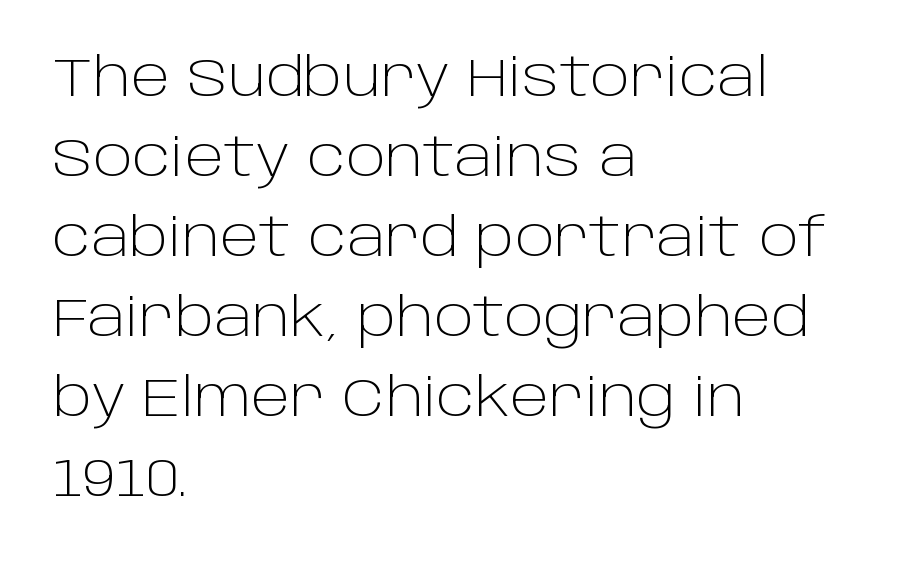
The image shows 53 px light sans-serif type, upright; set left-aligned, normal line spacing (1.51x), normal letter spacing, not underlined; low stroke contrast and a large x-height.
